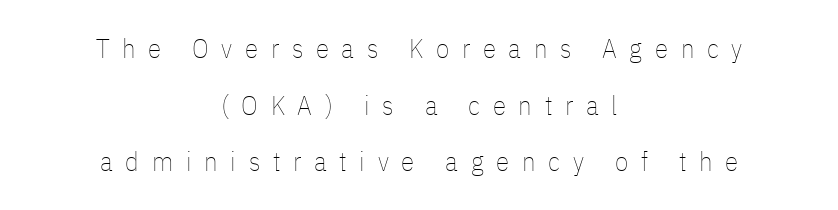
The line texture is sparse and dotted thanks to wide tracking. Unlike italic type, these characters show no tilt at all. Ink coverage per letter is moderate at most. Bare-footed words on every line. Horizontally, the lines are justified to the midpoint only. Whoever set this chose breathing room over compactness in the vertical rhythm.
